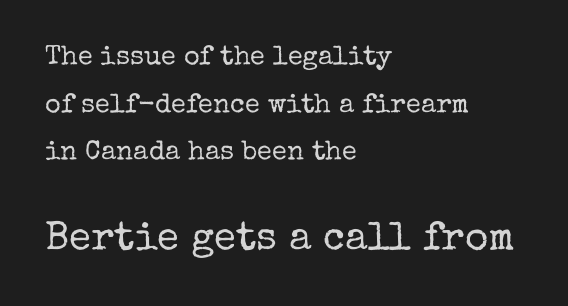
Q: Is the text bold? A: No.
Q: Is the text italic (slanted)? A: No, it is upright.
Q: Is the typeface a serif or a sans-serif typeface? A: Serif.
Q: Is the text underlined? A: No.
Q: How is the paragraph aligned? A: Left-aligned.
Q: Is the spacing between letters normal or unusually wide? A: Normal.
Q: Which block of text is set in a larger size, the first (top) or the second (bottom)? A: The second (bottom) one.
Q: Width (condensed, normal, or wide)? A: Normal.
Q: Stroke contrast? A: Low.
Q: x-height? A: Medium.
Q: Monospaced? A: No.
